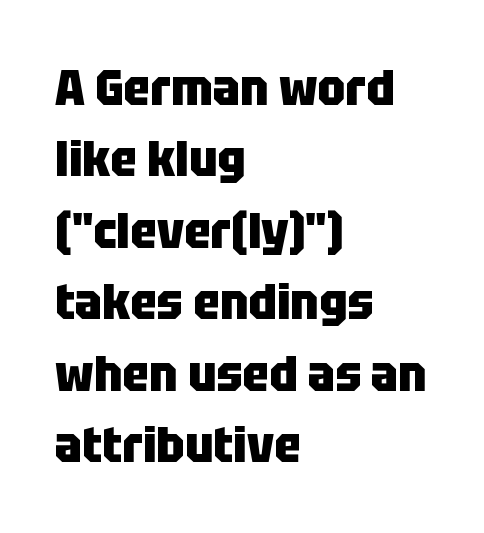
Q: Is the text bold? A: Yes.
Q: Is the text italic (slanted)? A: No, it is upright.
Q: Is the typeface a serif or a sans-serif typeface? A: Sans-serif.
Q: Is the text underlined? A: No.
Q: How is the paragraph aligned? A: Left-aligned.
Q: Is the spacing between letters normal or unusually wide? A: Normal.
Q: Is the spacing between lines tight, normal or loose? A: Normal.
Q: Width (condensed, normal, or wide)? A: Condensed.
Q: Stroke contrast? A: Low.
Q: x-height? A: Large.
Q: Monospaced? A: No.
